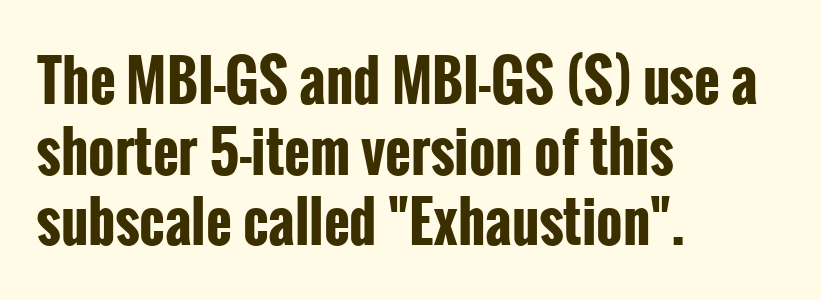
The image shows 56 px bold, condensed sans-serif type, upright; set left-aligned, normal line spacing (1.26x), normal letter spacing, not underlined; low stroke contrast and a medium x-height.
